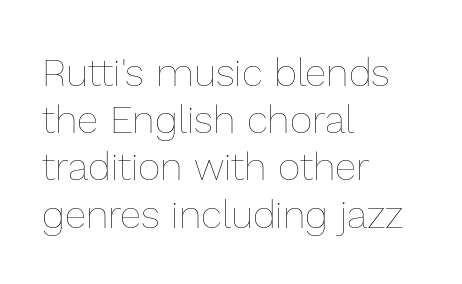
The image shows 39 px thin type, upright; set left-aligned, line spacing 1.21x, normal letter spacing, not underlined; a medium x-height.
